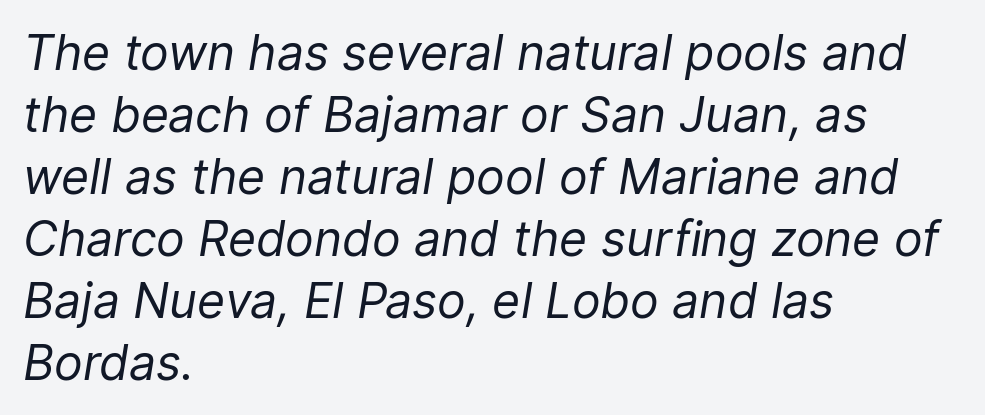
Q: Is the text bold? A: No.
Q: Is the text italic (slanted)? A: Yes, it leans right by about 9 degrees.
Q: Is the text underlined? A: No.
Q: How is the paragraph aligned? A: Left-aligned.
Q: Is the spacing between letters normal or unusually wide? A: Normal.
Q: Is the spacing between lines tight, normal or loose? A: Normal.
Q: Width (condensed, normal, or wide)? A: Normal.
Q: Stroke contrast? A: Low.
Q: x-height? A: Medium.
Q: Monospaced? A: No.
